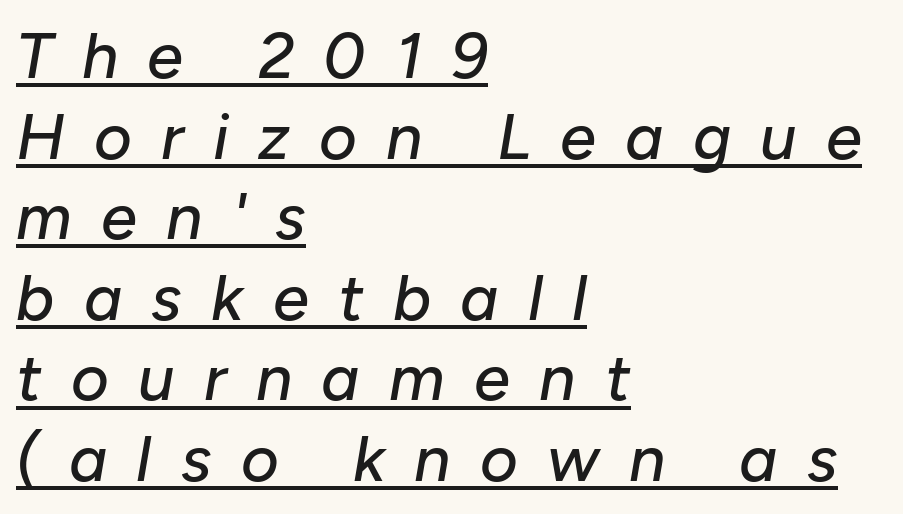
Q: Is the text italic (slanted)? A: Yes, it leans right by about 10 degrees.
Q: Is the text underlined? A: Yes.
Q: How is the paragraph aligned? A: Left-aligned.
Q: Is the spacing between letters normal or unusually wide? A: Unusually wide.
Q: Width (condensed, normal, or wide)? A: Normal.
Q: Stroke contrast? A: Low.
Q: x-height? A: Medium.
Q: Monospaced? A: No.
